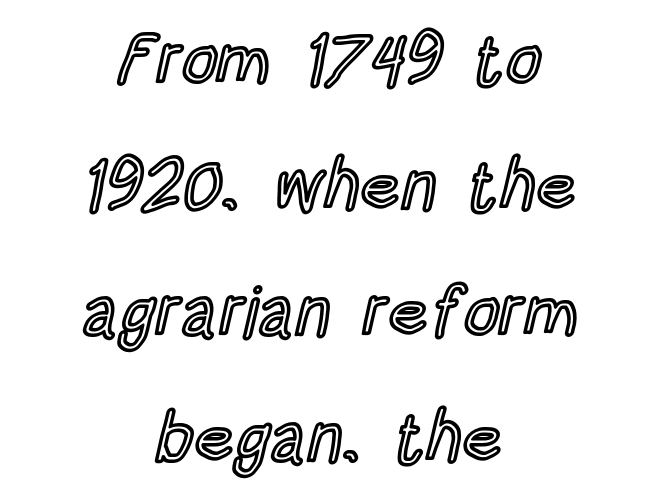
Q: Is the text italic (slanted)? A: Yes.
Q: Is the text underlined? A: No.
Q: How is the paragraph aligned? A: Centered.
Q: Is the spacing between letters normal or unusually wide? A: Normal.
Q: Width (condensed, normal, or wide)? A: Condensed.
Q: x-height? A: Large.
Q: Monospaced? A: No.
